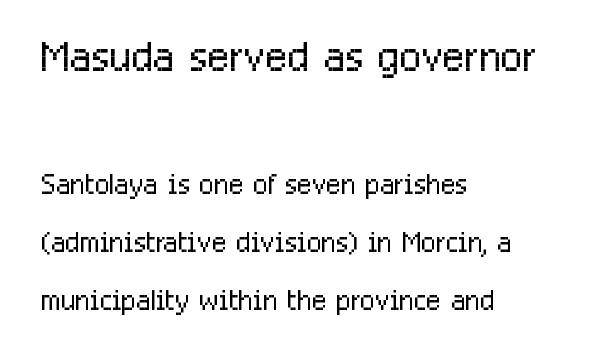
Is the stroke heavy? The answer is a plain regular-or-lighter. A typesetter would call this proportional, since set widths differ per character. A typesetter would call this leading conventional body-copy spacing. Lines of text with bare space underneath. Visually the block forms a straight wall on the left and a jagged coastline on the right. Typesetter's note — upper block bumped up in size, lower block left smaller.
